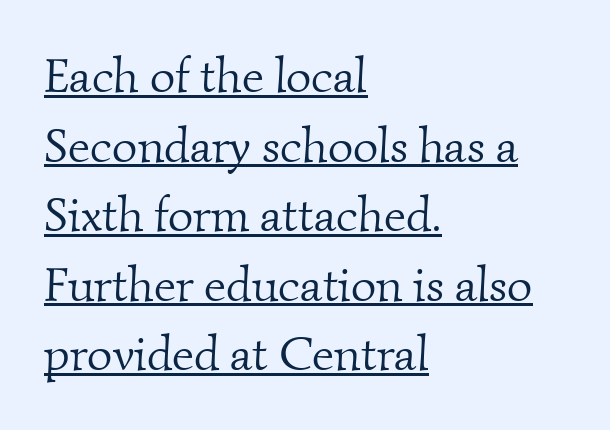
Q: Is the text bold? A: No.
Q: Is the typeface a serif or a sans-serif typeface? A: Serif.
Q: Is the text underlined? A: Yes.
Q: How is the paragraph aligned? A: Left-aligned.
Q: Is the spacing between letters normal or unusually wide? A: Normal.
Q: Is the spacing between lines tight, normal or loose? A: Normal.
Q: Width (condensed, normal, or wide)? A: Normal.
Q: Stroke contrast? A: Medium.
Q: x-height? A: Small.
Q: Monospaced? A: No.
